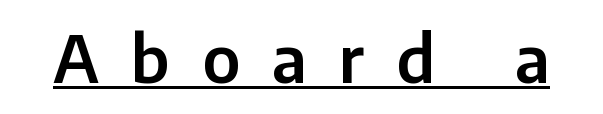
Q: Is the text italic (slanted)? A: No, it is upright.
Q: Is the typeface a serif or a sans-serif typeface? A: Sans-serif.
Q: Is the text underlined? A: Yes.
Q: Is the spacing between letters normal or unusually wide? A: Unusually wide.
Q: Width (condensed, normal, or wide)? A: Normal.
Q: Stroke contrast? A: Low.
Q: x-height? A: Medium.
Q: Monospaced? A: No.
